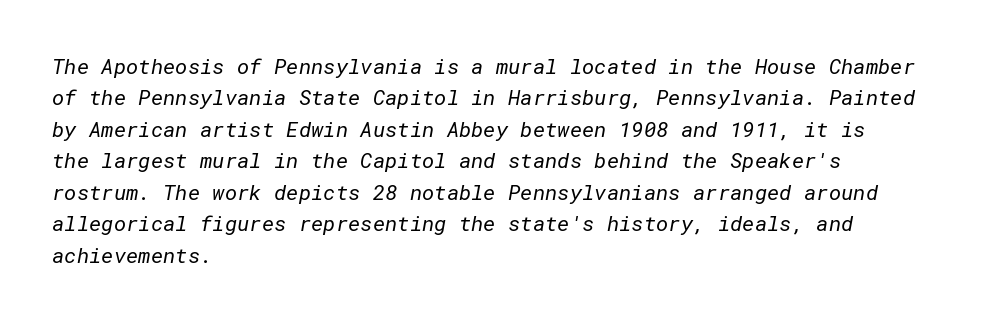
Q: Is the text bold? A: No.
Q: Is the text underlined? A: No.
Q: How is the paragraph aligned? A: Left-aligned.
Q: Is the spacing between letters normal or unusually wide? A: Normal.
Q: Is the spacing between lines tight, normal or loose? A: Normal.
